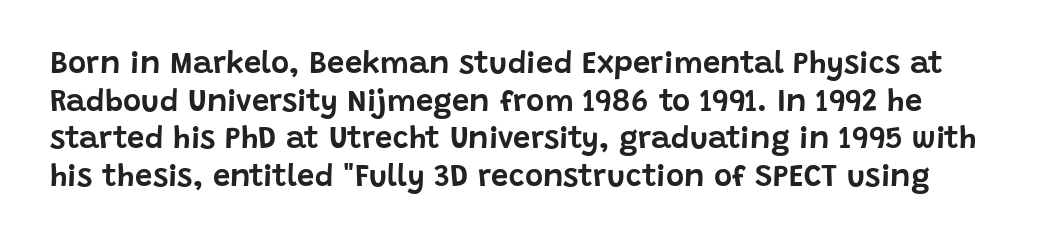
{"serif": "no", "italic": "no", "width": "normal", "stroke_contrast": "low", "x_height": "large", "monospaced": "no", "underline": "no", "line_spacing_ratio": 1.21, "letter_spacing": "normal", "letter_spacing_em": 0.0, "glyph_px": 31}
